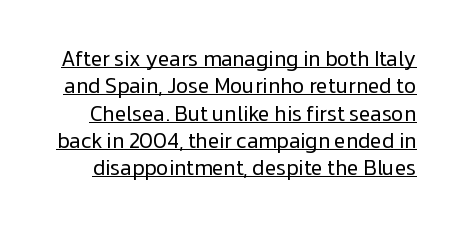
The image shows 21 px text type, upright; set normal line spacing (1.3x), normal letter spacing, underlined.
